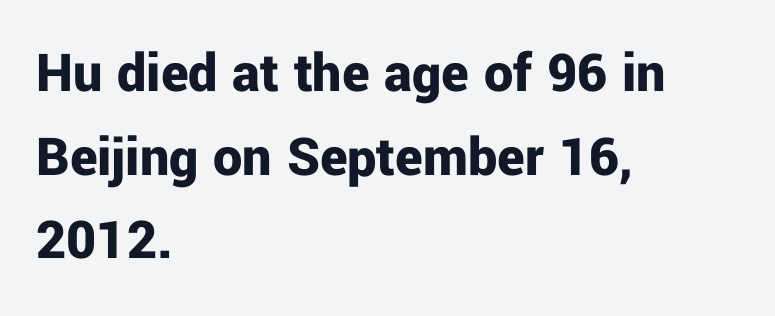
{"serif": "no", "italic": "no", "bold": "yes", "weight": "bold", "width": "normal", "stroke_contrast": "low", "x_height": "medium", "monospaced": "no", "underline": "no", "align": "left", "line_spacing": "normal", "line_spacing_ratio": 1.44, "letter_spacing": "normal", "letter_spacing_em": 0.0, "glyph_px": 58}
